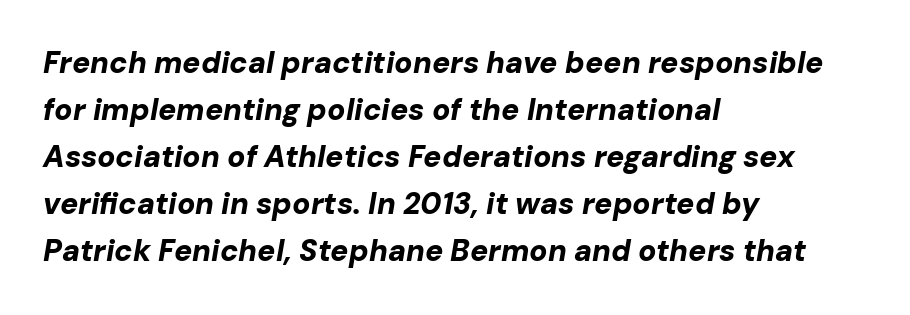
What's the leading like? Ordinary, nothing unusual. The face used here is proportionally spaced, like ordinary book or web type. Check under the words: just untouched page. Weight check: bold — yes, fully. The rendering keeps characters at their native spacing. Which margin do the lines hug? The left one — the right edge is uneven.
